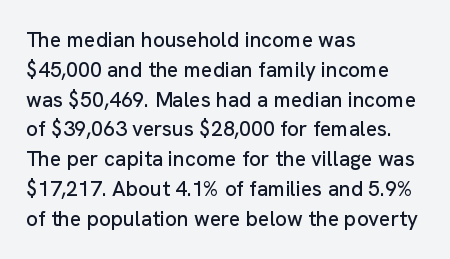
Which margin do the lines hug? The left one — the right edge is uneven. The letters stand upright; this is a roman face. Any mark beneath the type? The region is blank. The space between consecutive lines is moderate. No extra tracking has been applied to these lines.
